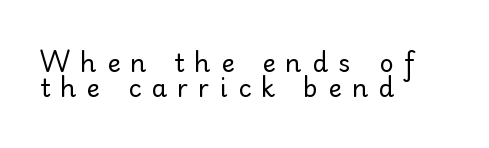
Vertically, the passage feels compressed, each row crowding the next. The face looks like a standard text weight, possibly lighter. The area under the type is left untouched. Honestly, the letter spacing is so wide it's the main thing you notice. The setting favours the left margin, as ordinary paragraphs usually do. These lines were composed using upright roman letters.
